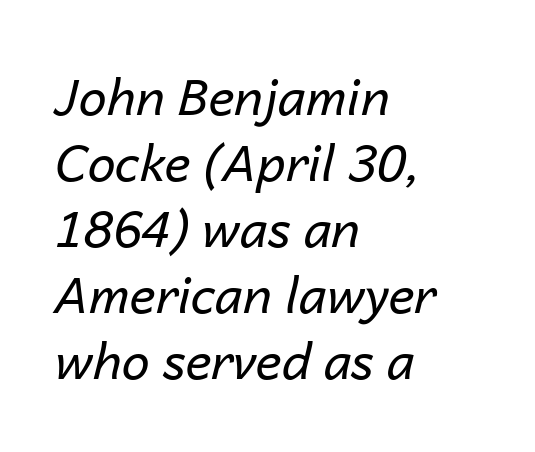
The image shows 50 px regular-weight type, italic (leaning right); set left-aligned, normal line spacing (1.32x), normal letter spacing, not underlined; low stroke contrast and a medium x-height.
